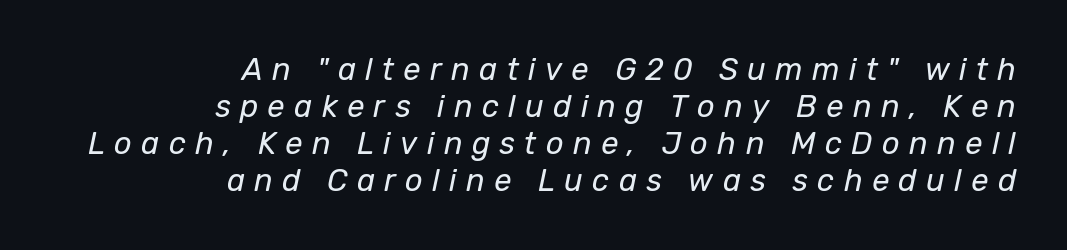
The image shows 31 px regular-weight type, italic (leaning right); set right-aligned, line spacing 1.19x, unusually wide letter spacing (+0.3 em), not underlined; low stroke contrast and a medium x-height.
